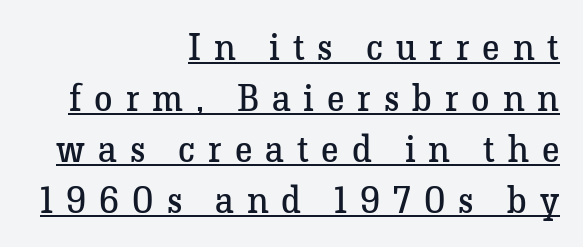
Q: Is the text bold? A: No.
Q: Is the text italic (slanted)? A: No, it is upright.
Q: Is the typeface a serif or a sans-serif typeface? A: Serif.
Q: Is the text underlined? A: Yes.
Q: How is the paragraph aligned? A: Right-aligned.
Q: Is the spacing between letters normal or unusually wide? A: Unusually wide.
Q: Is the spacing between lines tight, normal or loose? A: Normal.
Q: Width (condensed, normal, or wide)? A: Normal.
Q: Stroke contrast? A: Low.
Q: x-height? A: Medium.
Q: Monospaced? A: No.
